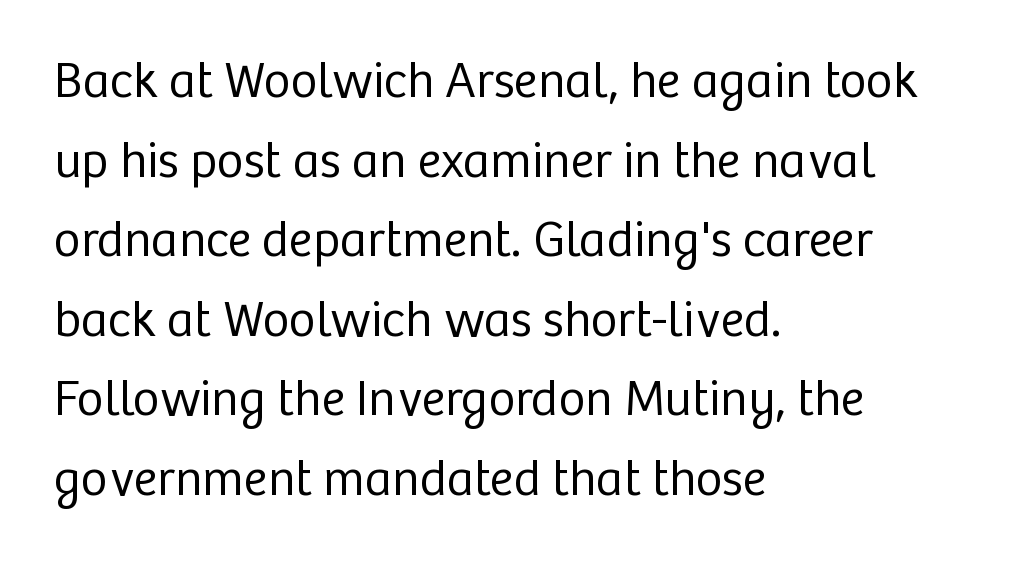
The image shows 51 px regular-weight sans-serif type, upright; set left-aligned, normal line spacing (1.56x), normal letter spacing, not underlined; low stroke contrast and a medium x-height.
